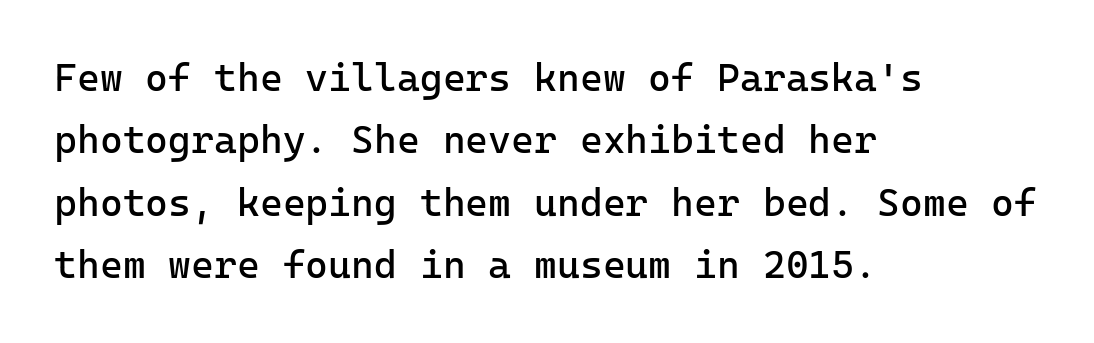
The image shows 39 px regular-weight sans-serif type, upright, monospaced; set left-aligned, normal line spacing (1.6x), normal letter spacing, not underlined; low stroke contrast and a medium x-height.
